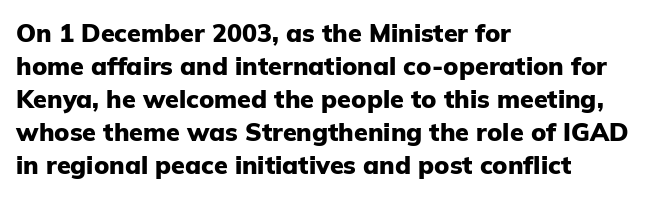
The image shows 25 px bold type, upright; set left-aligned, normal line spacing (1.32x), normal letter spacing, not underlined.
